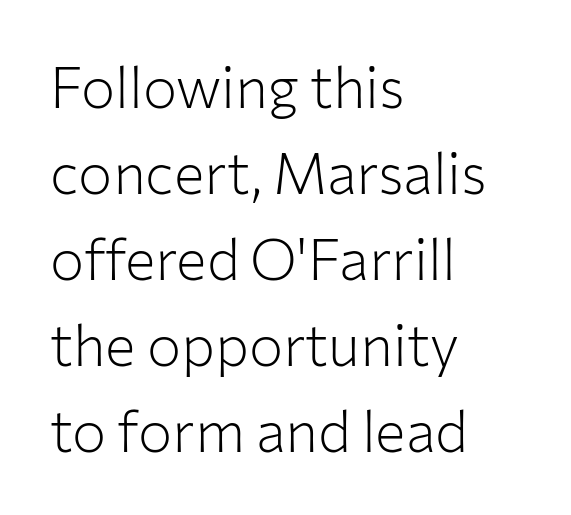
The image shows 57 px light sans-serif type, upright; set left-aligned, normal line spacing (1.51x), normal letter spacing, not underlined; low stroke contrast and a medium x-height.
